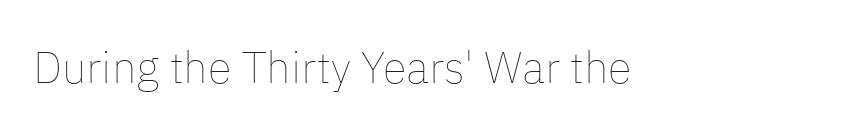
{"italic": "no", "bold": "no", "weight": "thin", "width": "normal", "stroke_contrast": "low", "x_height": "medium", "monospaced": "no", "underline": "no", "letter_spacing": "normal", "letter_spacing_em": 0.0, "glyph_px": 44}
